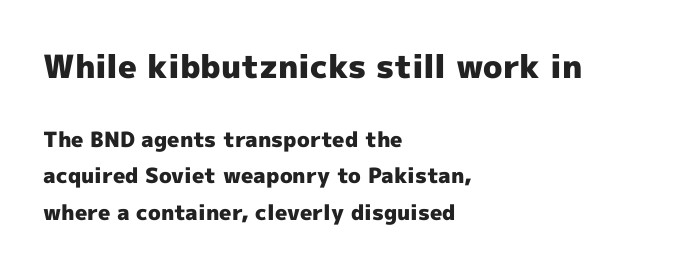
The image shows 32 px heavy sans-serif type, upright; set left-aligned, line spacing 1.73x, normal letter spacing, not underlined; the first (top) block is 1.52x larger; a medium x-height.
